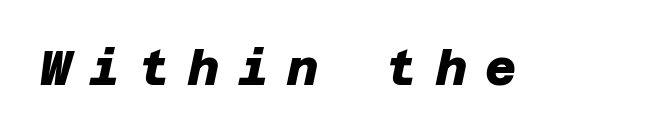
{"serif": "no", "bold": "yes", "weight": "heavy", "width": "normal", "stroke_contrast": "low", "x_height": "large", "underline": "no", "letter_spacing": "wide", "letter_spacing_em": 0.38, "glyph_px": 48}
